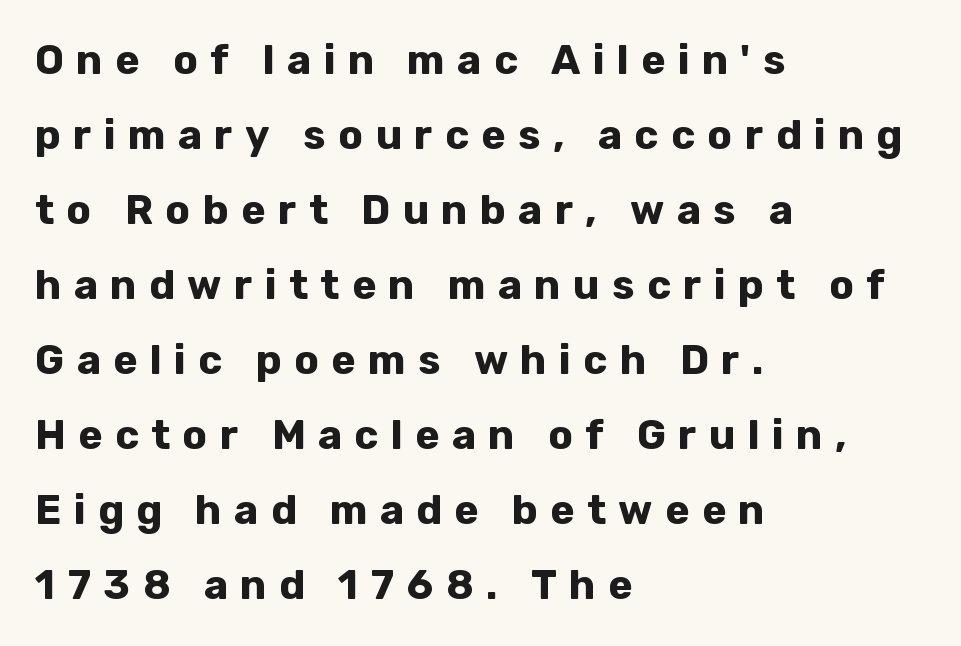
{"serif": "no", "italic": "no", "bold": "yes", "weight": "bold", "width": "normal", "stroke_contrast": "low", "x_height": "medium", "monospaced": "no", "underline": "no", "align": "left", "line_spacing_ratio": 1.83, "letter_spacing": "wide", "letter_spacing_em": 0.3, "glyph_px": 41}
